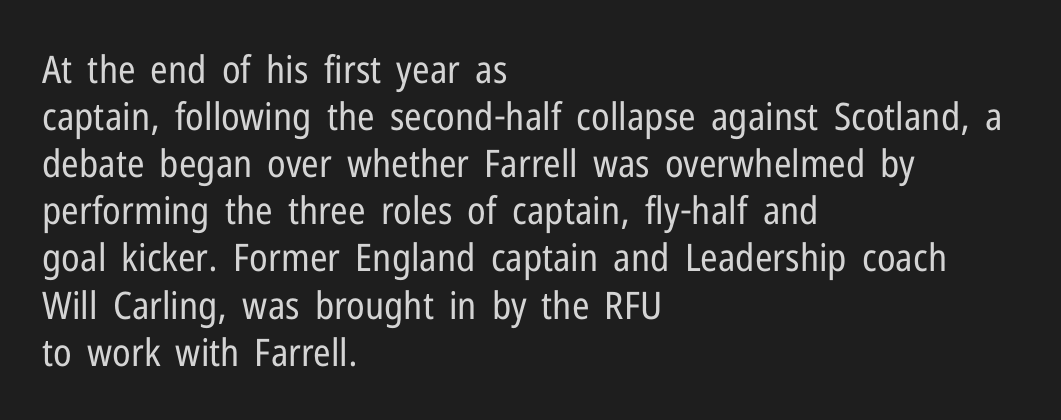
Left-aligned paragraph, ragged on the right. Every stem runs plumb, perpendicular to the baseline. Has an underline been added? It has not. Font category for this specimen: sans-serif. The font is comparable to plain body text, perhaps lighter.
